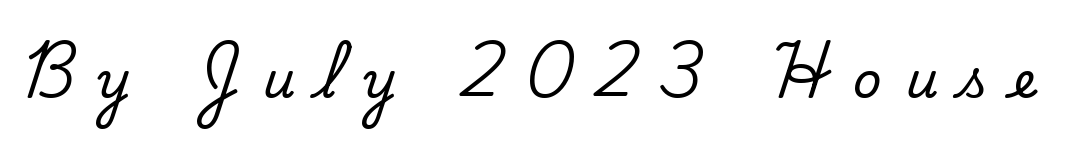
The image shows 50 px serif type; set unusually wide letter spacing (+0.48 em), not underlined; low stroke contrast and a small x-height.
